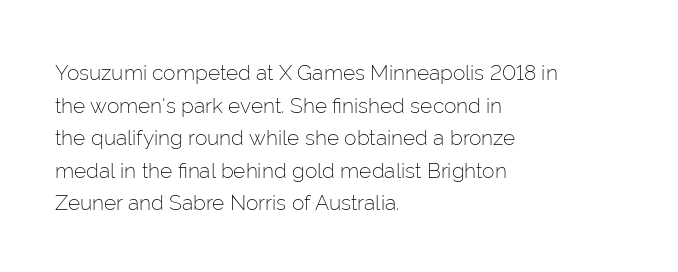
The image shows 21 px text type, upright; set left-aligned, normal line spacing (1.55x), normal letter spacing, not underlined.
